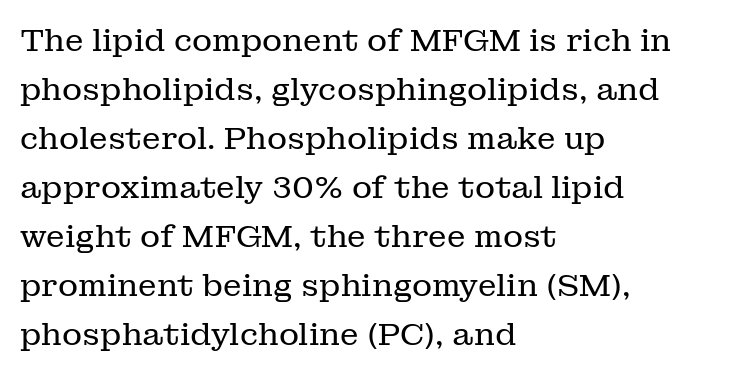
{"serif": "yes", "italic": "no", "bold": "no", "weight": "regular", "width": "normal", "stroke_contrast": "low", "x_height": "medium", "monospaced": "no", "underline": "no", "align": "left", "line_spacing": "normal", "line_spacing_ratio": 1.58, "letter_spacing": "normal", "letter_spacing_em": 0.0, "glyph_px": 31}
